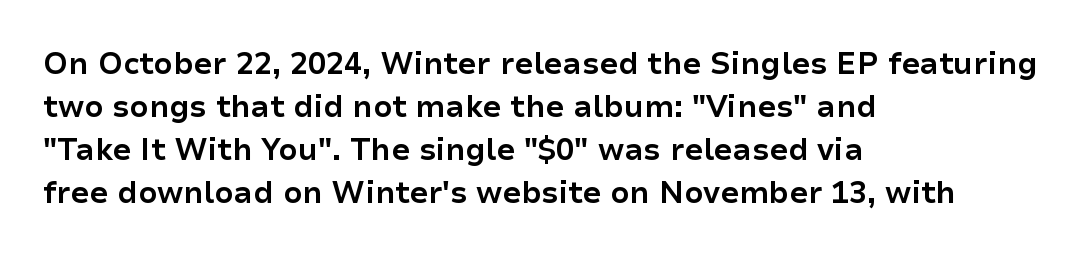
Q: Is the text bold? A: Yes.
Q: Is the text italic (slanted)? A: No, it is upright.
Q: Is the typeface a serif or a sans-serif typeface? A: Sans-serif.
Q: Is the text underlined? A: No.
Q: How is the paragraph aligned? A: Left-aligned.
Q: Is the spacing between letters normal or unusually wide? A: Normal.
Q: Is the spacing between lines tight, normal or loose? A: Normal.
Q: Width (condensed, normal, or wide)? A: Normal.
Q: Stroke contrast? A: Low.
Q: x-height? A: Medium.
Q: Monospaced? A: No.
